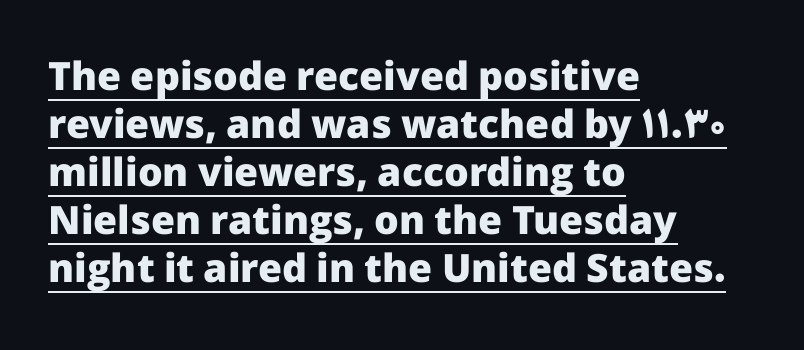
Q: Is the text bold? A: Yes.
Q: Is the text italic (slanted)? A: No, it is upright.
Q: Is the typeface a serif or a sans-serif typeface? A: Sans-serif.
Q: Is the text underlined? A: Yes.
Q: How is the paragraph aligned? A: Left-aligned.
Q: Is the spacing between letters normal or unusually wide? A: Normal.
Q: Width (condensed, normal, or wide)? A: Normal.
Q: Stroke contrast? A: Low.
Q: x-height? A: Medium.
Q: Monospaced? A: No.
